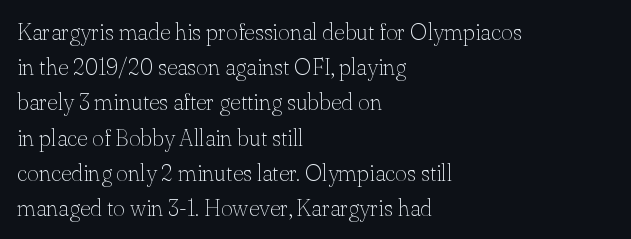
The image shows 23 px text type, upright; set left-aligned, normal line spacing (1.53x), normal letter spacing, not underlined.
